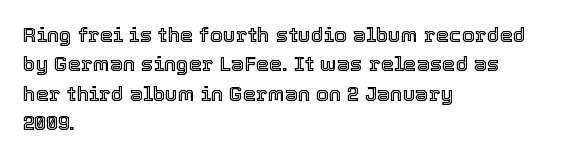
{"italic": "no", "underline": "no", "align": "left", "line_spacing": "normal", "line_spacing_ratio": 1.4, "letter_spacing": "normal", "letter_spacing_em": 0.0, "glyph_px": 21}
